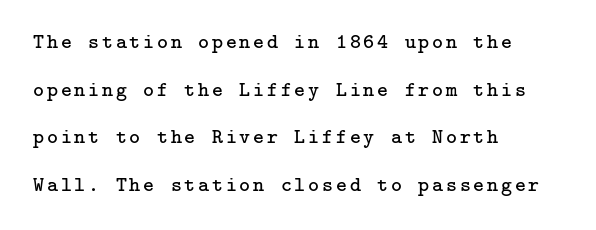
The compositor pushed each line to the left boundary. These glyphs show unthickened strokes, regular width or finer. This sample uses an upright cut, with every glyph sitting square on the baseline. The passage shown stacks its lines with a broad gap. Anything drawn beneath the words? Only blank space.
